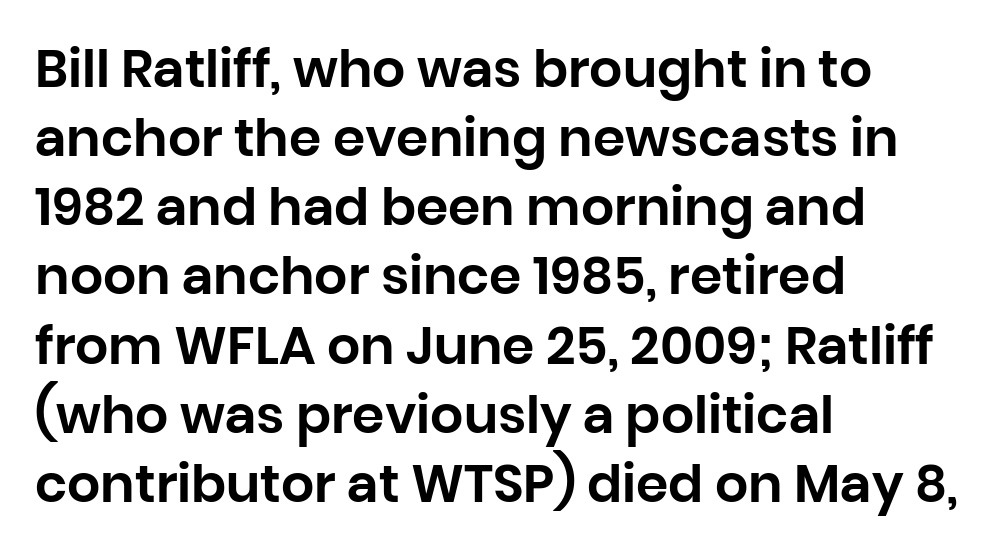
Here the designer chose a conventional face with non-uniform glyph widths. The glyphs in this specimen are sans serif. Interline gaps are of average width in this sample. Vertical strokes here are truly vertical. Beneath every word, the page is bare. The paragraph has a hard left edge and a soft right edge.
